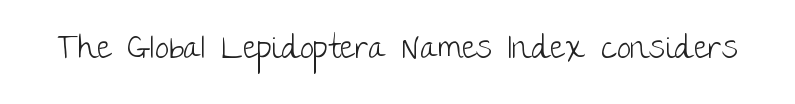
{"serif": "no", "italic": "no", "bold": "no", "weight": "light", "width": "normal", "stroke_contrast": "low", "x_height": "large", "monospaced": "no", "underline": "no", "letter_spacing": "normal", "letter_spacing_em": 0.0, "glyph_px": 32}
